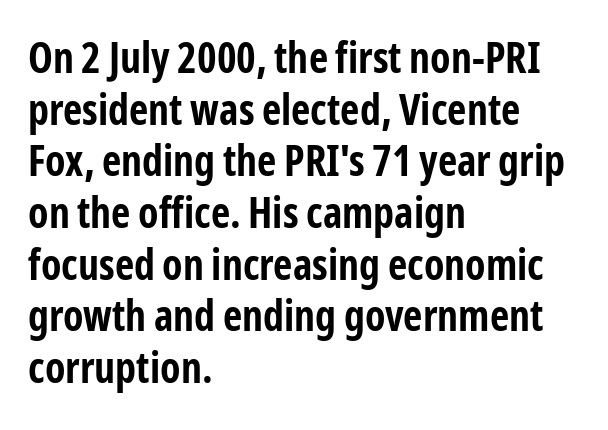
Q: Is the text bold? A: Yes.
Q: Is the text italic (slanted)? A: No, it is upright.
Q: Is the typeface a serif or a sans-serif typeface? A: Sans-serif.
Q: Is the text underlined? A: No.
Q: How is the paragraph aligned? A: Left-aligned.
Q: Is the spacing between letters normal or unusually wide? A: Normal.
Q: Width (condensed, normal, or wide)? A: Condensed.
Q: Stroke contrast? A: Low.
Q: x-height? A: Medium.
Q: Monospaced? A: No.
